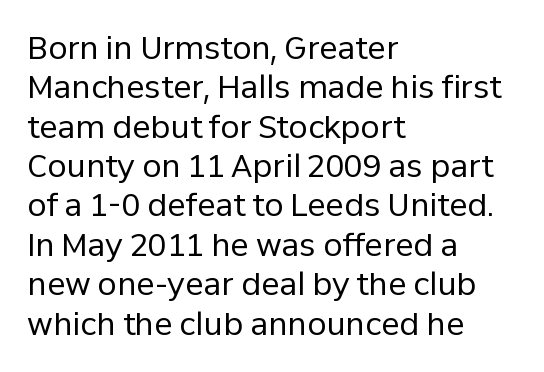
The image shows 31 px regular-weight sans-serif type, upright; set left-aligned, normal line spacing (1.27x), normal letter spacing, not underlined; low stroke contrast and a medium x-height.
